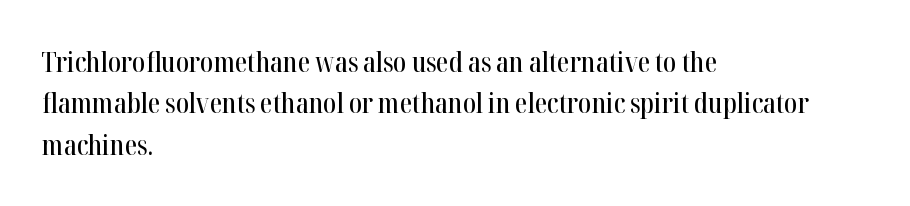
Q: Is the text italic (slanted)? A: No, it is upright.
Q: Is the typeface a serif or a sans-serif typeface? A: Serif.
Q: Is the text underlined? A: No.
Q: How is the paragraph aligned? A: Left-aligned.
Q: Is the spacing between letters normal or unusually wide? A: Normal.
Q: Is the spacing between lines tight, normal or loose? A: Normal.
Q: Width (condensed, normal, or wide)? A: Condensed.
Q: Stroke contrast? A: High.
Q: x-height? A: Medium.
Q: Monospaced? A: No.
